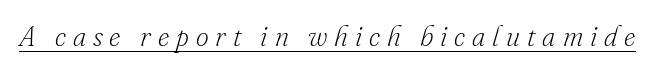
Q: Is the text bold? A: No.
Q: Is the text italic (slanted)? A: Yes, it leans right by about 16 degrees.
Q: Is the typeface a serif or a sans-serif typeface? A: Serif.
Q: Is the text underlined? A: Yes.
Q: Is the spacing between letters normal or unusually wide? A: Unusually wide.
Q: Width (condensed, normal, or wide)? A: Normal.
Q: Stroke contrast? A: Low.
Q: x-height? A: Small.
Q: Monospaced? A: No.
